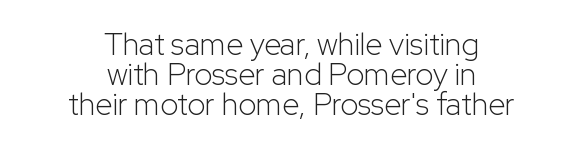
{"serif": "no", "italic": "no", "bold": "no", "weight": "light", "width": "normal", "stroke_contrast": "low", "x_height": "medium", "monospaced": "no", "underline": "no", "align": "center", "line_spacing": "tight", "line_spacing_ratio": 0.97, "letter_spacing": "normal", "letter_spacing_em": 0.0, "glyph_px": 31}
